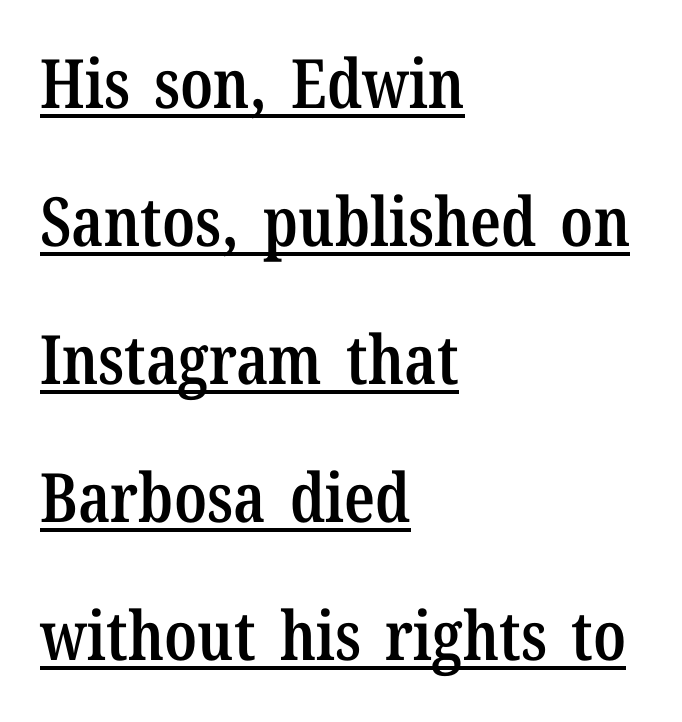
Q: Is the text bold? A: Semi-bold.
Q: Is the text italic (slanted)? A: No, it is upright.
Q: Is the typeface a serif or a sans-serif typeface? A: Serif.
Q: Is the text underlined? A: Yes.
Q: How is the paragraph aligned? A: Left-aligned.
Q: Is the spacing between letters normal or unusually wide? A: Normal.
Q: Is the spacing between lines tight, normal or loose? A: Loose.
Q: Width (condensed, normal, or wide)? A: Condensed.
Q: Stroke contrast? A: Low.
Q: x-height? A: Medium.
Q: Monospaced? A: No.
